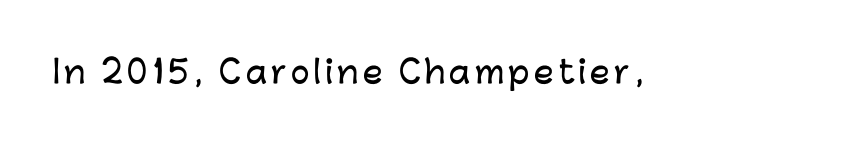
The image shows 31 px sans-serif type, upright; set not underlined; low stroke contrast and a medium x-height.
